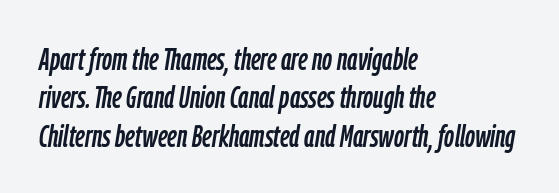
Is this a fixed-width face? No — the glyphs have proportional, varying widths. In CSS terms this would be text-align: left. Words float on clear page, feet unadorned. Slanted lettering throughout. Spacing between characters is what you'd get straight out of the box.
